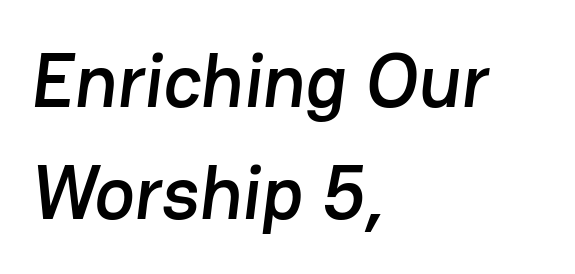
Q: Is the typeface a serif or a sans-serif typeface? A: Sans-serif.
Q: Is the text underlined? A: No.
Q: How is the paragraph aligned? A: Left-aligned.
Q: Is the spacing between letters normal or unusually wide? A: Normal.
Q: Is the spacing between lines tight, normal or loose? A: Normal.
Q: Width (condensed, normal, or wide)? A: Normal.
Q: Stroke contrast? A: Low.
Q: x-height? A: Medium.
Q: Monospaced? A: No.
